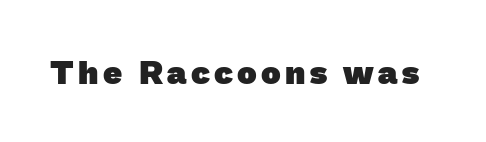
Plenty of ink on the page — the face is bold. Note the varied advance widths — an 'i' is clearly narrower than an 'm'. A sans-serif font was chosen for this passage. Clear beneath every line of the passage.
